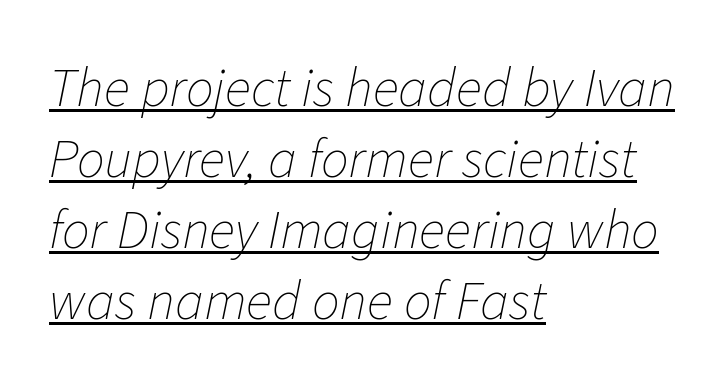
Tracking value appears to be zero — textbook default spacing. Heft: none added — not bold. Think of a printed novel: that variable character pitch is what you see here. In designer terms, the underline attribute is active on this setting. Where is the straight margin? On the left. Regular leading.
